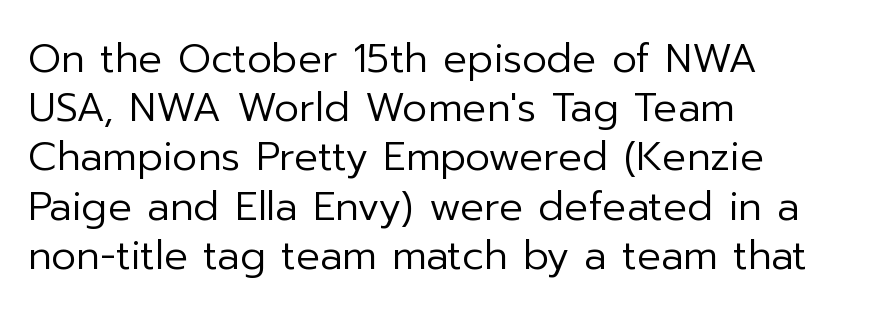
The image shows 40 px regular-weight sans-serif type, upright; set left-aligned, line spacing 1.23x, normal letter spacing, not underlined; low stroke contrast and a medium x-height.
